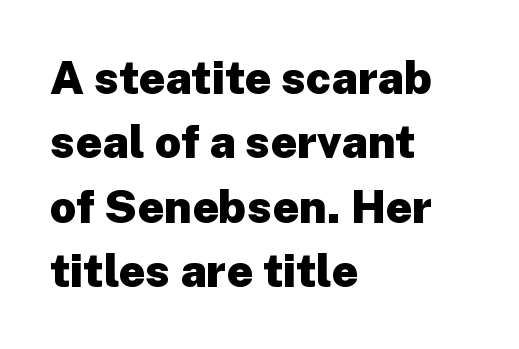
{"serif": "no", "italic": "no", "bold": "yes", "weight": "heavy", "width": "normal", "stroke_contrast": "low", "x_height": "medium", "monospaced": "no", "underline": "no", "align": "left", "line_spacing": "normal", "line_spacing_ratio": 1.4, "letter_spacing": "normal", "letter_spacing_em": 0.0, "glyph_px": 46}
